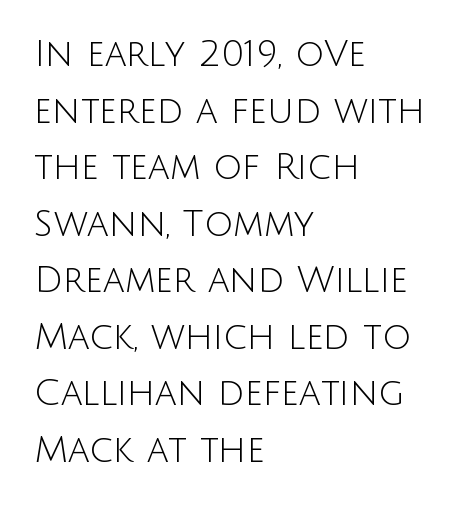
To sum up the face: it is a sans, with no serifs. Inter-character spacing is left at the font's built-in metrics. You could not count columns in this text — the font is proportionally spaced. The letters look calm and open, with moderate or lighter stems.
